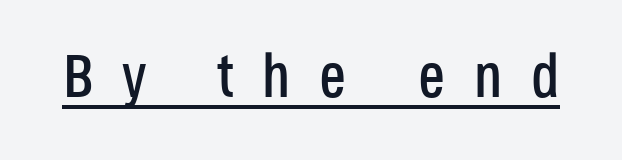
The image shows 61 px condensed sans-serif type, upright; set unusually wide letter spacing (+0.47 em), underlined; low stroke contrast and a large x-height.
